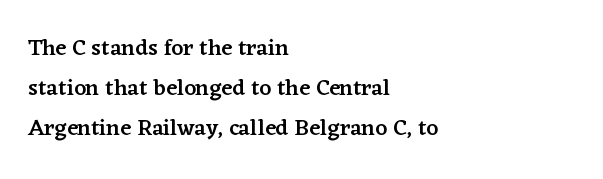
Short note: letters normally spaced. Every stem runs plumb, perpendicular to the baseline. Does the weight exceed regular? Yes, but only to semibold. Alignment: flush left.
